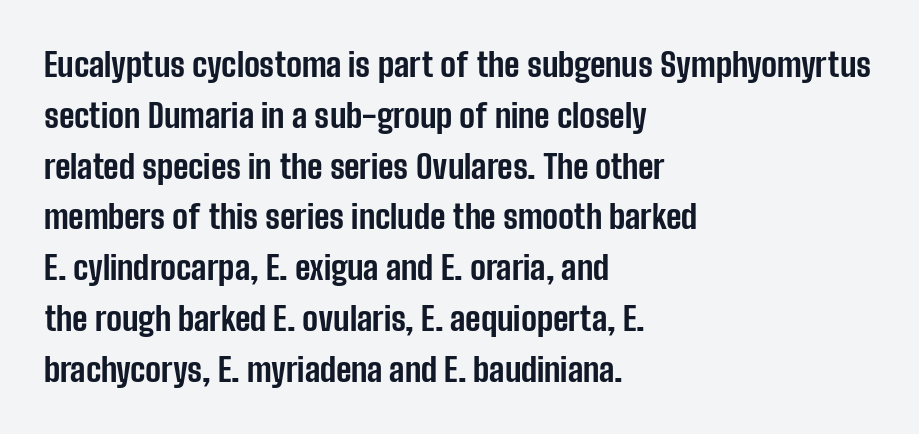
Q: Is the text bold? A: Yes.
Q: Is the text italic (slanted)? A: No, it is upright.
Q: Is the typeface a serif or a sans-serif typeface? A: Sans-serif.
Q: Is the text underlined? A: No.
Q: How is the paragraph aligned? A: Left-aligned.
Q: Is the spacing between letters normal or unusually wide? A: Normal.
Q: Is the spacing between lines tight, normal or loose? A: Normal.
Q: Width (condensed, normal, or wide)? A: Condensed.
Q: Stroke contrast? A: Low.
Q: x-height? A: Medium.
Q: Monospaced? A: No.
